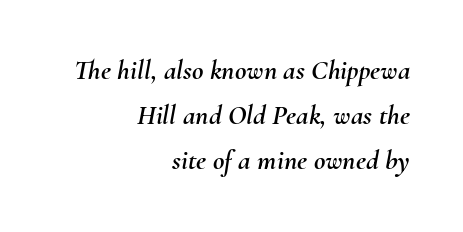
The image shows 28 px text type, italic (leaning right); set right-aligned, normal line spacing (1.61x), normal letter spacing, not underlined; medium stroke contrast and a small x-height.
